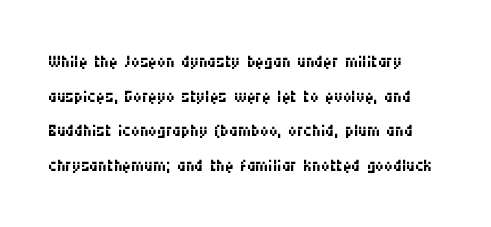
The image shows 24 px text type, upright; set left-aligned, normal line spacing (1.44x), normal letter spacing, not underlined.
